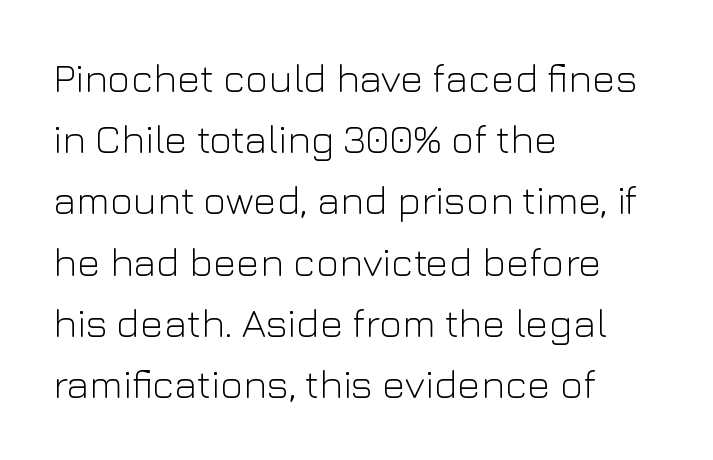
The image shows 40 px light sans-serif type, upright; set left-aligned, normal line spacing (1.53x), normal letter spacing, not underlined; low stroke contrast and a medium x-height.
